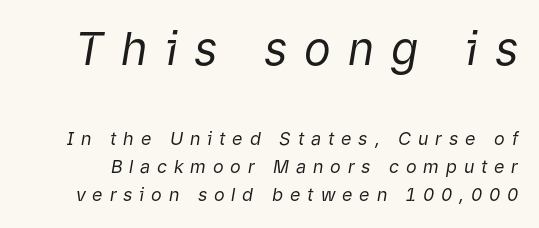
A typesetter would call this proportional, since set widths differ per character. Weight: regular or lighter. Horizontal bands of white between lines are of average thickness. The glyphs are unaccompanied by any horizontal stroke below them.
